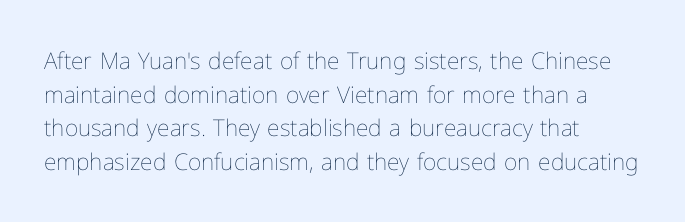
The image shows 23 px text type, upright; set left-aligned, normal line spacing (1.46x), normal letter spacing, not underlined.
